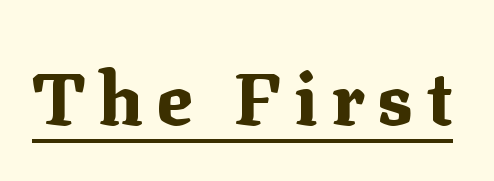
Q: Is the text bold? A: Yes.
Q: Is the text italic (slanted)? A: No, it is upright.
Q: Is the typeface a serif or a sans-serif typeface? A: Serif.
Q: Is the text underlined? A: Yes.
Q: Width (condensed, normal, or wide)? A: Normal.
Q: Stroke contrast? A: Medium.
Q: x-height? A: Medium.
Q: Monospaced? A: No.
